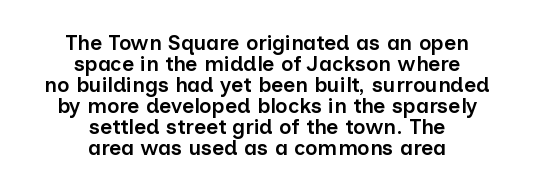
This rendering uses center alignment, leaving both contours irregular but symmetric. Inter-character spacing is left at the font's built-in metrics. Descenders are the only things crossing below the line. When letters stand straight like this, we call the style roman or upright.
